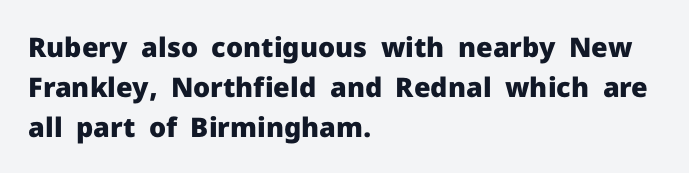
A student would call this left alignment; a typographer would say flush left, rag right. Lines of text with bare space underneath. Does the weight exceed regular? Yes, all the way to bold. Posture: vertical. The rows are spaced the way most documents space them. In terms of letterspacing, this is plain default setting.
